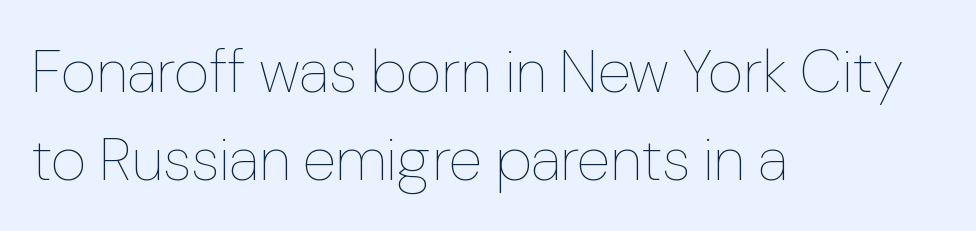
The image shows 61 px thin type, upright; set left-aligned, normal line spacing (1.45x), normal letter spacing, not underlined; low stroke contrast and a medium x-height.
